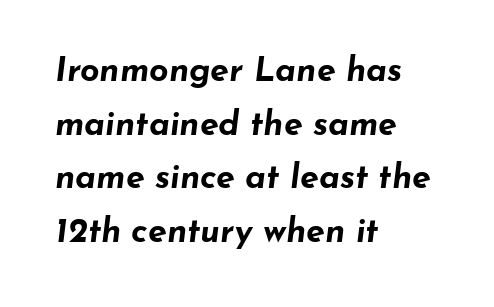
There is no visible air inserted between adjacent glyphs. The face used here has the dense, thick strokes of a bold. The line-height multiplier appears to be the usual default. Think of a printed novel: that variable character pitch is what you see here.
